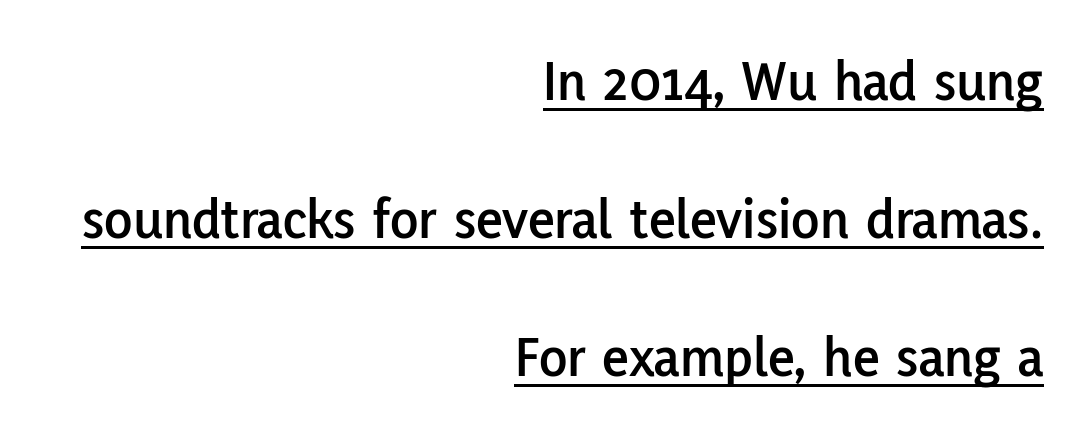
Rows of type keep a wide berth in the vertical direction. Inter-character spacing is left at the font's built-in metrics. The paragraph shown leans on its right margin. Serif or sans? Sans — the stroke terminals are bare. This sample has the flowing, uneven cadence of proportional lettering. Is there an underline? Yes — a line sits under the letters.
